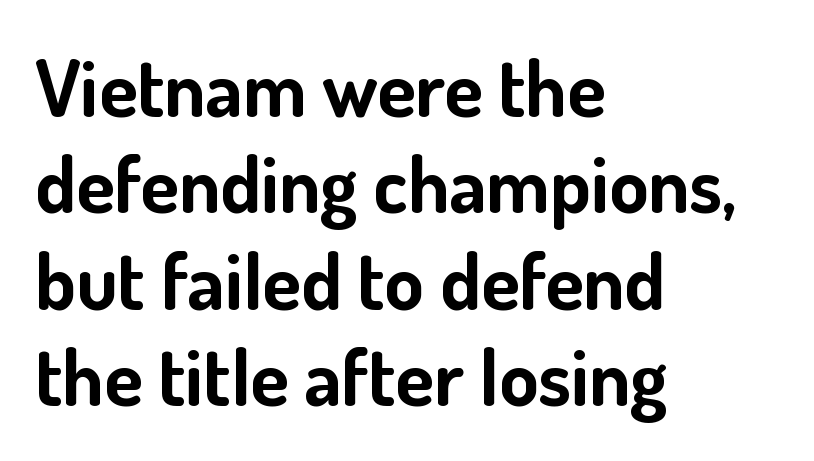
The paragraph shown leans on its left margin. The glyphs are unaccompanied by any horizontal stroke below them. A typesetter would label this face a sans. How are the letters spaced? Ordinarily, with no added tracking. This sample uses an upright cut, with every glyph sitting square on the baseline. You could not count columns in this text — the font is proportionally spaced.
